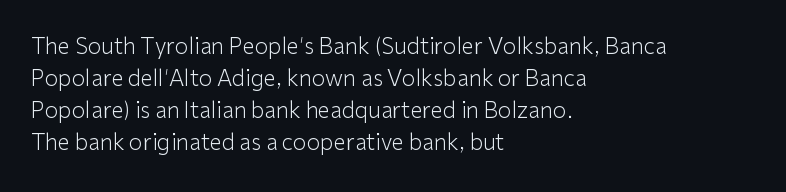
Q: Is the text bold? A: No.
Q: Is the text italic (slanted)? A: No, it is upright.
Q: Is the text underlined? A: No.
Q: How is the paragraph aligned? A: Left-aligned.
Q: Is the spacing between letters normal or unusually wide? A: Normal.
Q: Is the spacing between lines tight, normal or loose? A: Normal.
